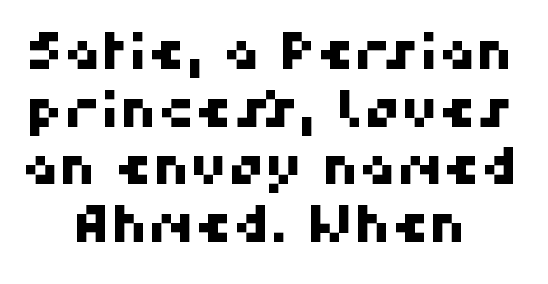
Here the designer chose a conventional face with non-uniform glyph widths. Standard letterfit; no display-style spreading of the glyphs. No feet cap the strokes, marking this as sans-serif type. Reading down the column, the eye jumps only a short way to each next line. Anything drawn beneath the words? Only blank space. Which margin do the lines hug? Neither — every line sits in the middle.
